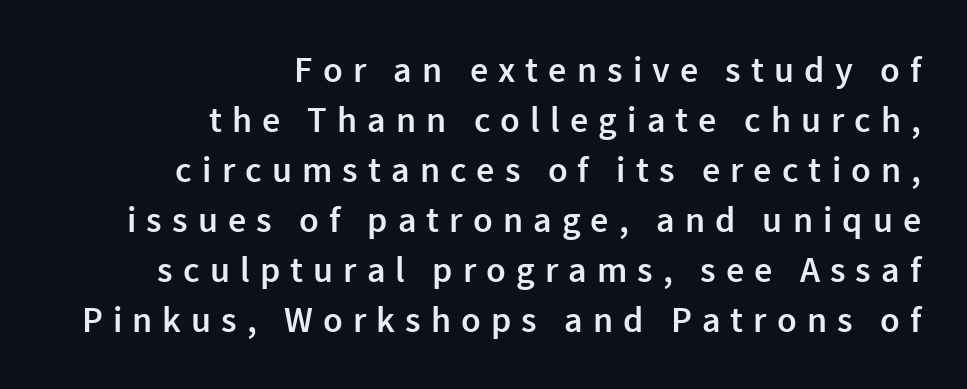
The image shows 36 px semibold sans-serif type, upright; set right-aligned, normal line spacing (1.39x), unusually wide letter spacing (+0.28 em), not underlined; a medium x-height.
